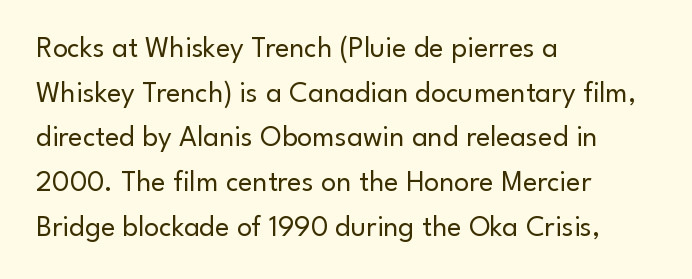
{"serif": "no", "italic": "no", "bold": "no", "weight": "regular", "width": "normal", "stroke_contrast": "low", "x_height": "small", "monospaced": "no", "underline": "no", "align": "left", "line_spacing": "normal", "line_spacing_ratio": 1.49, "letter_spacing": "normal", "letter_spacing_em": 0.0, "glyph_px": 30}
